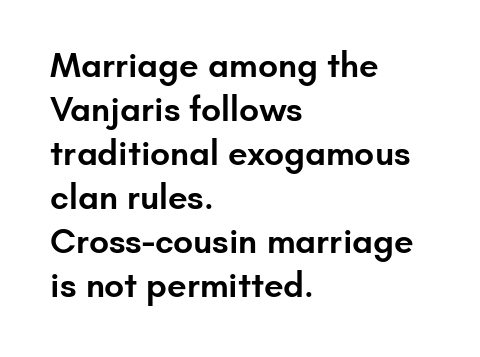
The rag falls on the right side of this text block. The passage shown is semibold, sitting just below true bold. Tall strokes in this sample are plumb rather than angled. The string is rendered with underlining switched off. In terms of leading, this rendering sits right in the middle. The rendering shows plain stroke endings on the letterforms — a sans-serif design.
